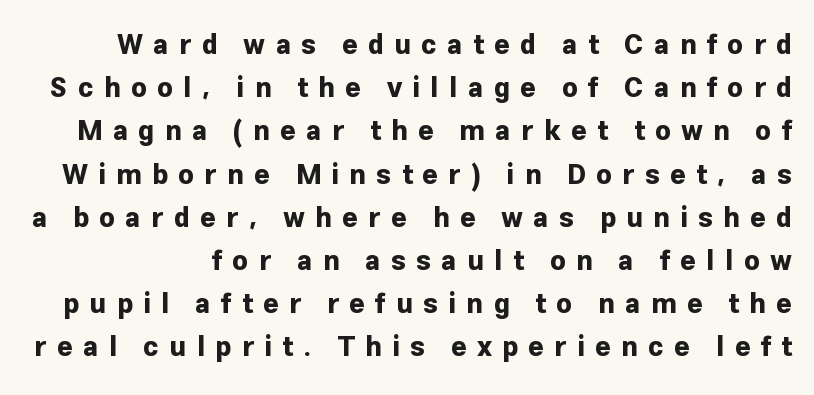
The sample has been set heavy, in full bold. Each row of text sits above clean, open space. Students, observe: this is what conventionally led text looks like. This sample uses an upright cut, with every glyph sitting square on the baseline. These lines have a slow, spaced-out rhythm from letter to letter.
